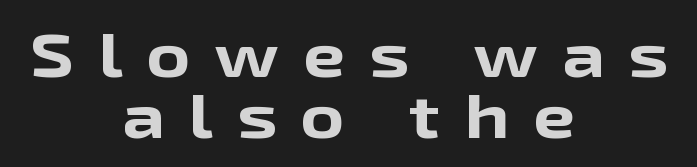
{"serif": "no", "italic": "no", "bold": "yes", "weight": "bold", "width": "wide", "stroke_contrast": "low", "x_height": "medium", "monospaced": "no", "underline": "no", "align": "center", "line_spacing": "tight", "line_spacing_ratio": 1.02, "letter_spacing": "wide", "letter_spacing_em": 0.4, "glyph_px": 60}
